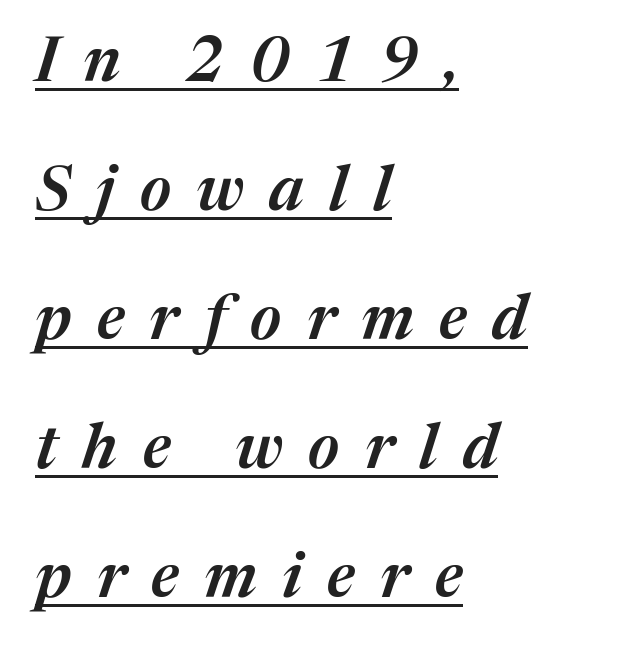
The image shows 62 px semibold type, italic (leaning right); set left-aligned, loose line spacing (2.08x), unusually wide letter spacing (+0.41 em), underlined; medium stroke contrast and a medium x-height.
